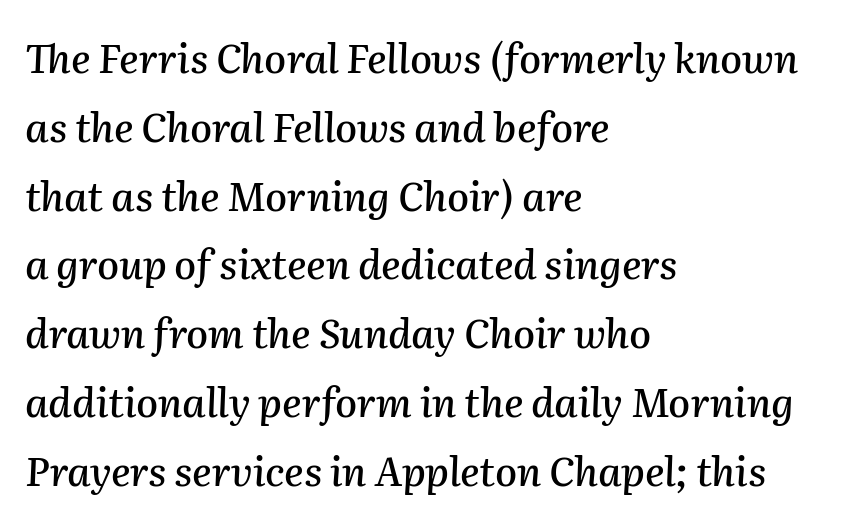
{"italic": "yes", "lean": "right", "slant_degrees": 2, "width": "normal", "stroke_contrast": "medium", "x_height": "medium", "monospaced": "no", "underline": "no", "align": "left", "line_spacing_ratio": 1.72, "letter_spacing": "normal", "letter_spacing_em": 0.0, "glyph_px": 40}
